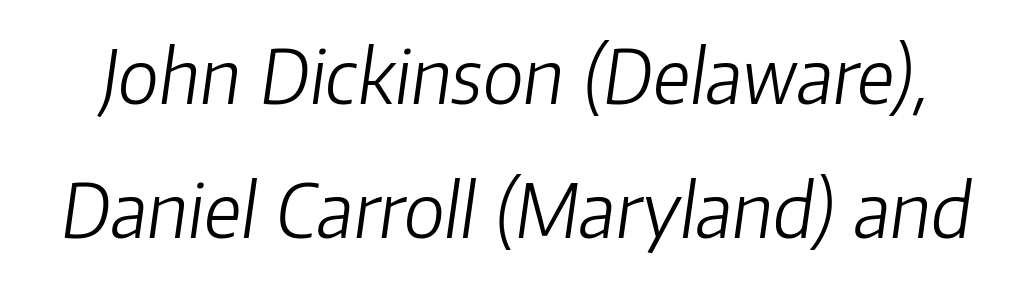
The image shows 74 px light type, italic (leaning right); set line spacing 1.81x, normal letter spacing, not underlined; low stroke contrast and a medium x-height.
